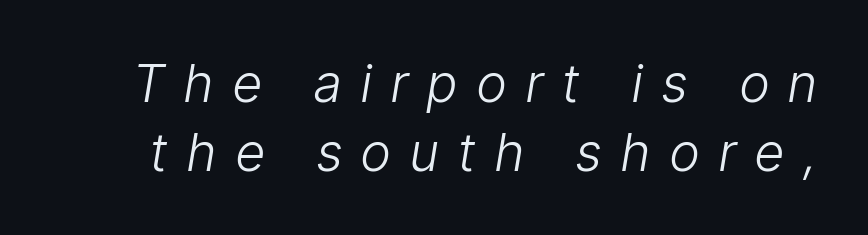
{"italic": "yes", "lean": "right", "slant_degrees": 9, "bold": "no", "weight": "light", "width": "condensed", "stroke_contrast": "low", "x_height": "medium", "monospaced": "no", "underline": "no", "line_spacing": "normal", "line_spacing_ratio": 1.32, "letter_spacing": "wide", "letter_spacing_em": 0.38, "glyph_px": 52}
